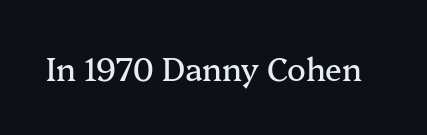
The image shows 31 px serif type, upright; set normal letter spacing, not underlined; medium stroke contrast and a medium x-height.
